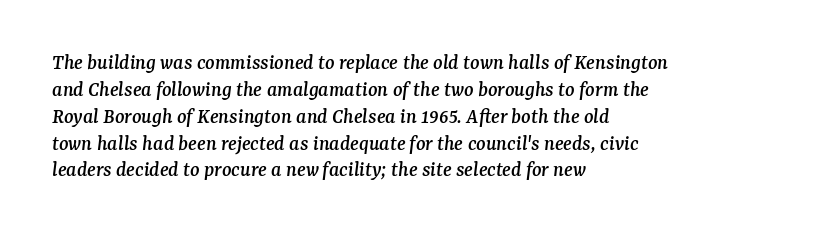
{"italic": "yes", "lean": "right", "slant_degrees": 7, "underline": "no", "align": "left", "line_spacing_ratio": 1.22, "letter_spacing": "normal", "letter_spacing_em": 0.0, "glyph_px": 22}
